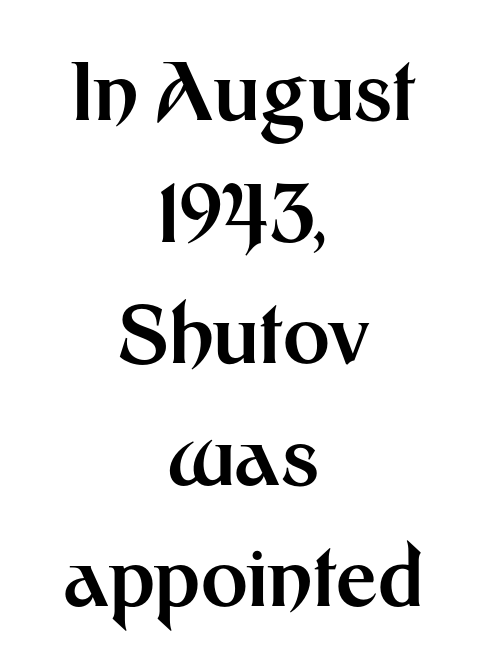
{"serif": "no", "italic": "no", "bold": "yes", "weight": "bold", "width": "normal", "stroke_contrast": "medium", "x_height": "medium", "monospaced": "no", "underline": "no", "align": "center", "line_spacing": "normal", "line_spacing_ratio": 1.52, "letter_spacing": "normal", "letter_spacing_em": 0.0, "glyph_px": 80}
